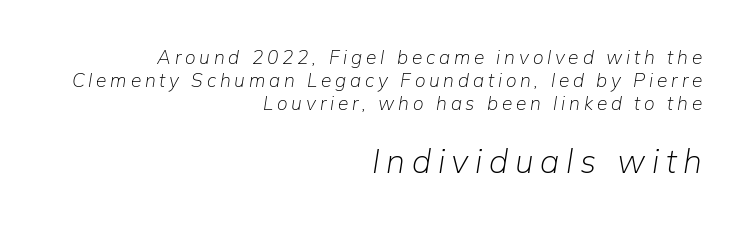
Quick note: italic. Underline: absent. Typeset ragged left — the right edge is the straight one. These two chunks differ in scale, with the bottom chunk taking the larger measure. Character widths vary here, with narrow letters taking less room than wide ones.
